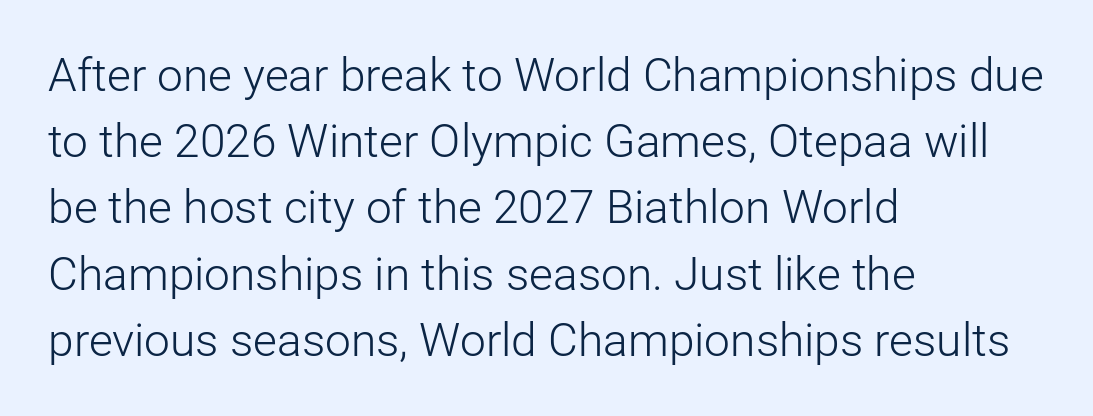
This sample uses an upright cut, with every glyph sitting square on the baseline. Letterform terminals end flat and unadorned throughout the passage. Stems here are at most as thick as an everyday book face. Note the varied advance widths — an 'i' is clearly narrower than an 'm'. Alignment: flush left.
